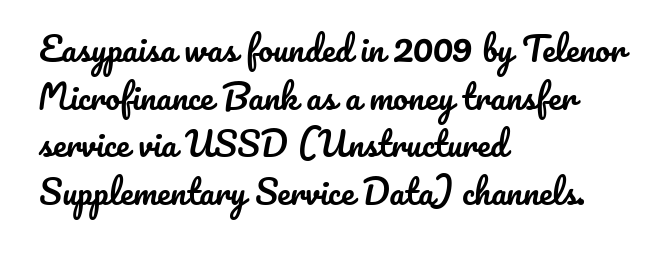
A bare baseline throughout the passage. These lines keep a tight, regular rhythm from letter to letter. The rendering uses natural spacing where letterforms have individual widths.
